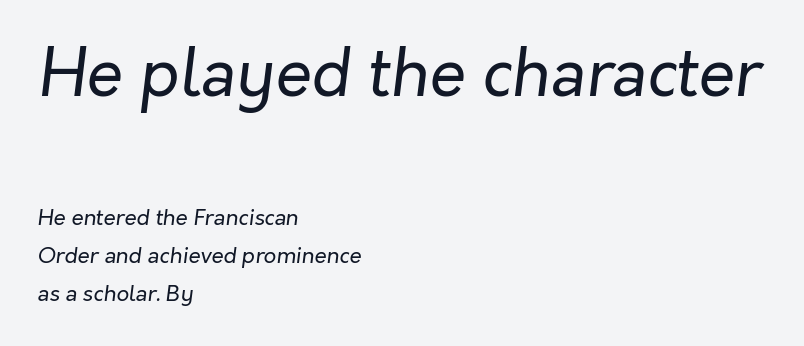
Q: Is the text bold? A: No.
Q: Is the text italic (slanted)? A: Yes, it leans right by about 7 degrees.
Q: Is the text underlined? A: No.
Q: How is the paragraph aligned? A: Left-aligned.
Q: Is the spacing between letters normal or unusually wide? A: Normal.
Q: Which block of text is set in a larger size, the first (top) or the second (bottom)? A: The first (top) one.
Q: Width (condensed, normal, or wide)? A: Normal.
Q: Stroke contrast? A: Low.
Q: x-height? A: Medium.
Q: Monospaced? A: No.
